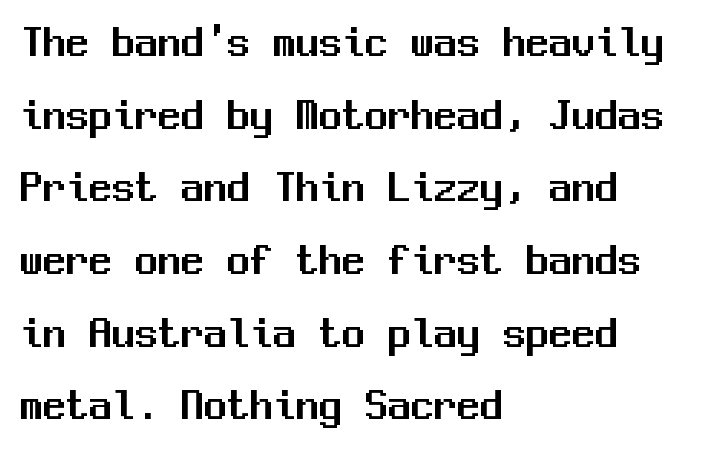
The image shows 46 px sans-serif type, upright, monospaced; set left-aligned, normal line spacing (1.58x), normal letter spacing, not underlined; medium stroke contrast and a medium x-height.
